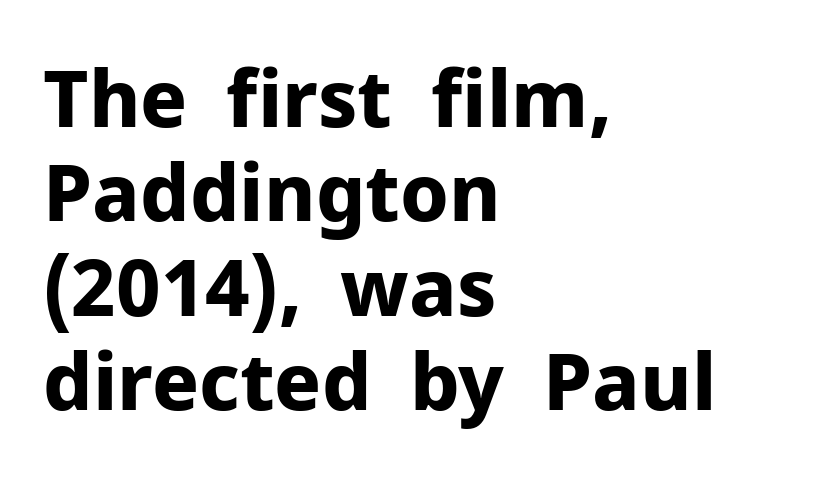
The image shows 78 px bold sans-serif type, upright; set left-aligned, line spacing 1.21x, normal letter spacing, not underlined; low stroke contrast and a medium x-height.
